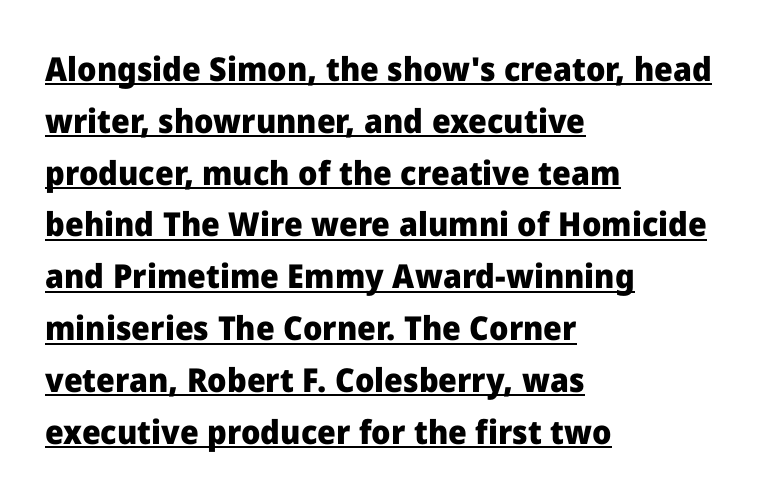
{"serif": "no", "italic": "no", "bold": "yes", "weight": "heavy", "width": "normal", "stroke_contrast": "low", "x_height": "medium", "monospaced": "no", "underline": "yes", "align": "left", "line_spacing": "normal", "line_spacing_ratio": 1.57, "letter_spacing": "normal", "letter_spacing_em": 0.0, "glyph_px": 33}
